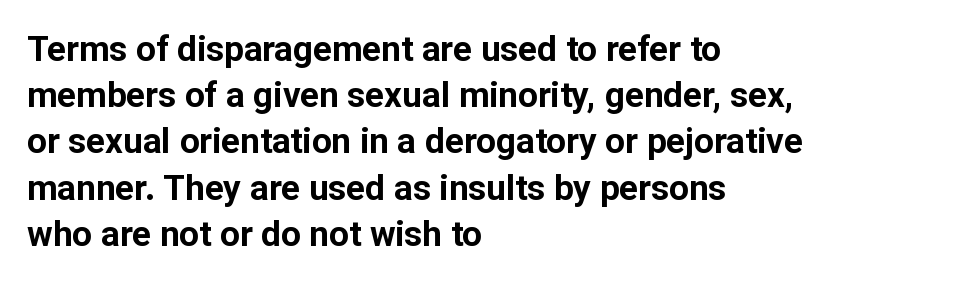
Q: Is the text bold? A: Yes.
Q: Is the text italic (slanted)? A: No, it is upright.
Q: Is the typeface a serif or a sans-serif typeface? A: Sans-serif.
Q: Is the text underlined? A: No.
Q: How is the paragraph aligned? A: Left-aligned.
Q: Is the spacing between letters normal or unusually wide? A: Normal.
Q: Is the spacing between lines tight, normal or loose? A: Normal.
Q: Width (condensed, normal, or wide)? A: Normal.
Q: Stroke contrast? A: Low.
Q: x-height? A: Medium.
Q: Monospaced? A: No.
